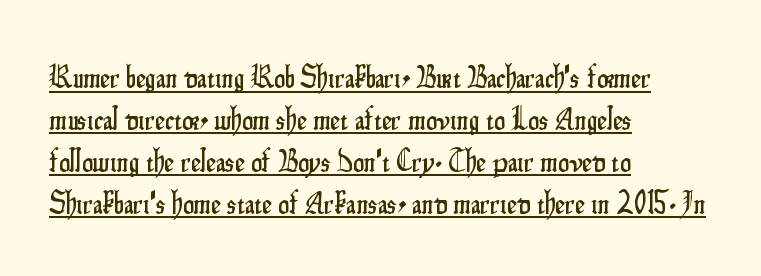
{"serif": "no", "italic": "no", "width": "condensed", "stroke_contrast": "low", "x_height": "small", "monospaced": "no", "underline": "yes", "align": "left", "line_spacing": "normal", "line_spacing_ratio": 1.35, "letter_spacing": "normal", "letter_spacing_em": 0.0, "glyph_px": 31}
